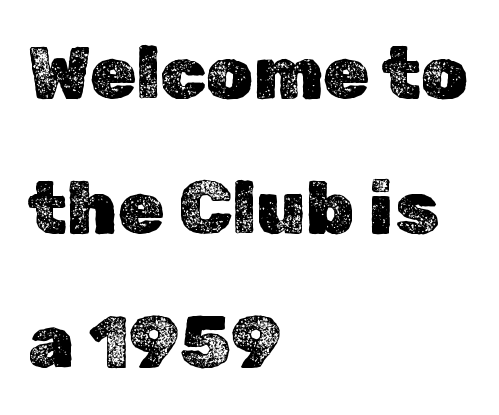
The image shows 74 px text type, upright; set left-aligned, line spacing 1.82x, normal letter spacing, not underlined; a medium x-height.
